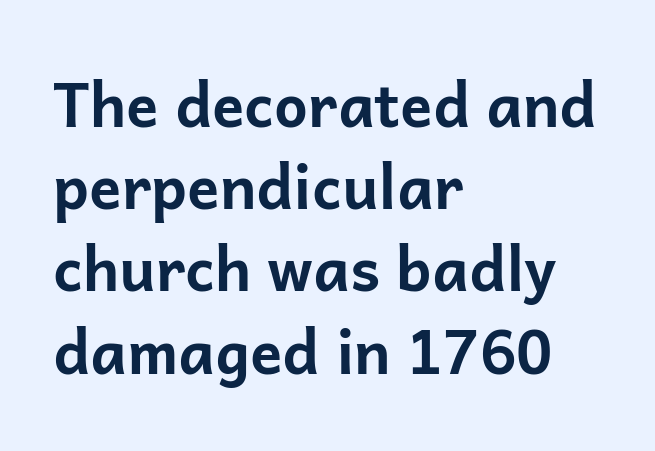
The image shows 60 px bold sans-serif type, upright; set left-aligned, normal line spacing (1.37x), normal letter spacing, not underlined; low stroke contrast and a medium x-height.
